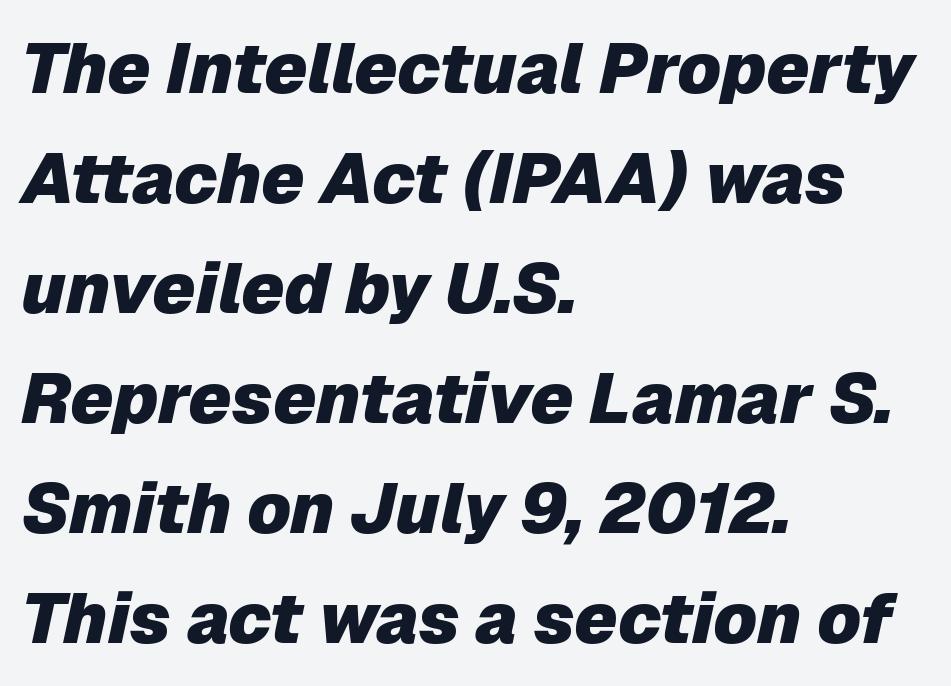
The image shows 71 px heavy type, italic (leaning right); set left-aligned, normal line spacing (1.55x), normal letter spacing, not underlined; low stroke contrast and a medium x-height.
